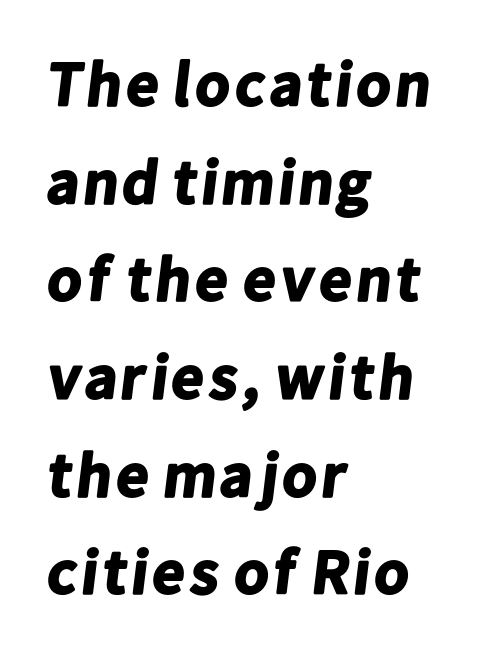
The image shows 63 px bold sans-serif type; set left-aligned, normal line spacing (1.55x), normal letter spacing, not underlined; low stroke contrast and a medium x-height.
